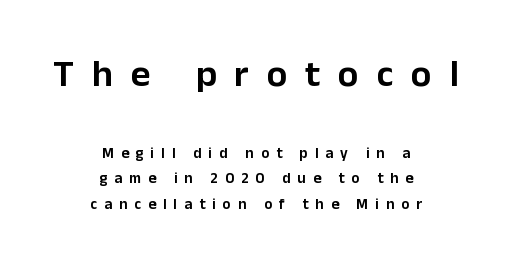
Reading top to bottom, the characters get smaller at the block break. The specimen omits any rule beneath the text block's lines. You could not count columns in this text — the font is proportionally spaced. One-word summary of the alignment: center. Ordinary non-slanted type is in use.
